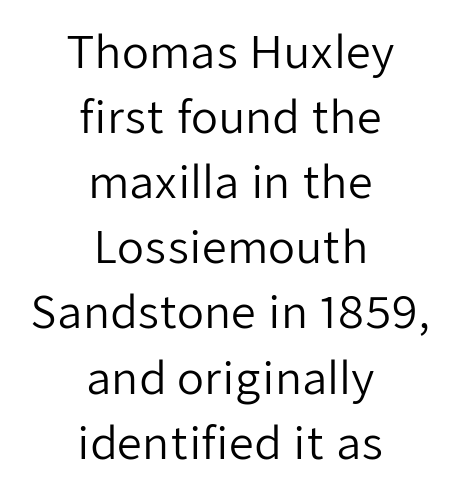
Q: Is the text bold? A: No.
Q: Is the text italic (slanted)? A: No, it is upright.
Q: Is the typeface a serif or a sans-serif typeface? A: Sans-serif.
Q: Is the text underlined? A: No.
Q: How is the paragraph aligned? A: Centered.
Q: Is the spacing between letters normal or unusually wide? A: Normal.
Q: Is the spacing between lines tight, normal or loose? A: Normal.
Q: Width (condensed, normal, or wide)? A: Normal.
Q: Stroke contrast? A: Low.
Q: x-height? A: Medium.
Q: Monospaced? A: No.
